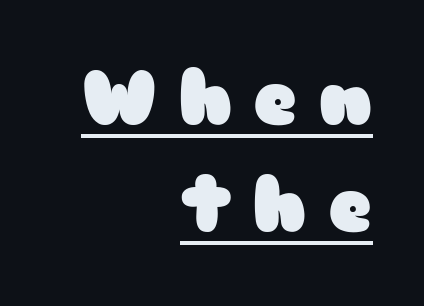
{"serif": "no", "italic": "no", "bold": "yes", "weight": "heavy", "width": "wide", "stroke_contrast": "low", "x_height": "medium", "monospaced": "no", "underline": "yes", "align": "right", "line_spacing": "normal", "line_spacing_ratio": 1.43, "letter_spacing": "wide", "letter_spacing_em": 0.28, "glyph_px": 75}
